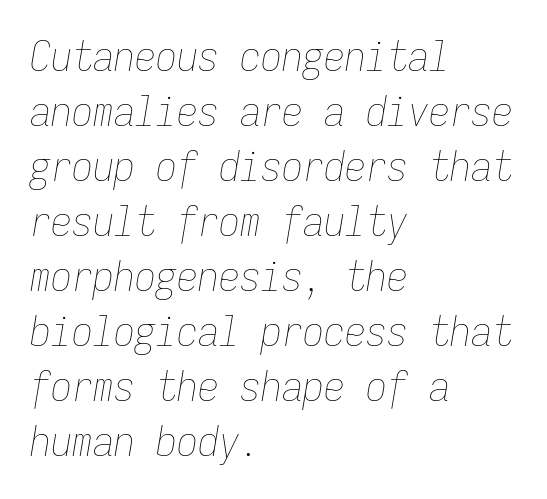
{"italic": "yes", "lean": "right", "slant_degrees": 9, "bold": "no", "weight": "thin", "width": "condensed", "stroke_contrast": "low", "x_height": "medium", "monospaced": "yes", "underline": "no", "align": "left", "line_spacing": "normal", "line_spacing_ratio": 1.31, "letter_spacing": "normal", "letter_spacing_em": 0.0, "glyph_px": 42}
